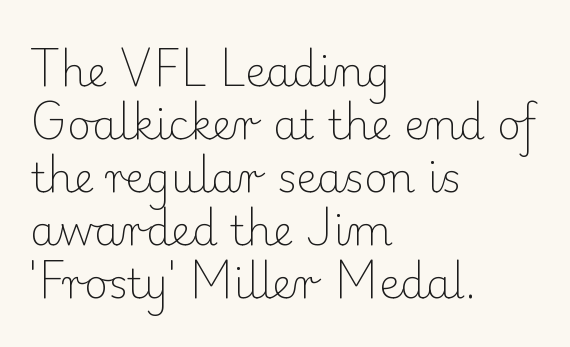
Q: Is the text bold? A: No.
Q: Is the text italic (slanted)? A: No, it is upright.
Q: Is the typeface a serif or a sans-serif typeface? A: Serif.
Q: Is the text underlined? A: No.
Q: How is the paragraph aligned? A: Left-aligned.
Q: Is the spacing between letters normal or unusually wide? A: Normal.
Q: Is the spacing between lines tight, normal or loose? A: Normal.
Q: Width (condensed, normal, or wide)? A: Normal.
Q: Stroke contrast? A: Low.
Q: x-height? A: Small.
Q: Monospaced? A: No.
